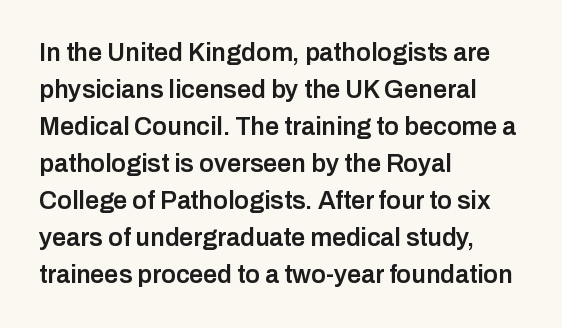
{"italic": "no", "bold": "semi", "underline": "no", "align": "left", "line_spacing": "normal", "line_spacing_ratio": 1.48, "letter_spacing": "normal", "letter_spacing_em": 0.0, "glyph_px": 25}
